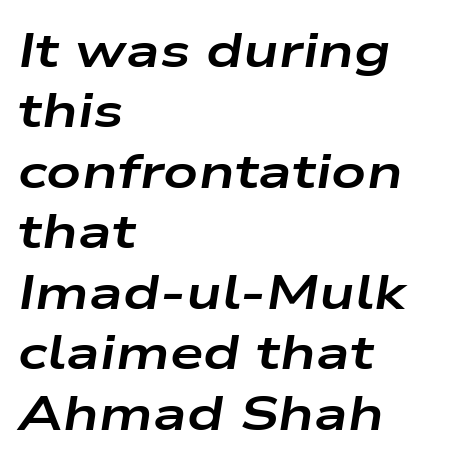
Q: Is the text bold? A: Yes.
Q: Is the text italic (slanted)? A: Yes, it leans right by about 9 degrees.
Q: Is the text underlined? A: No.
Q: How is the paragraph aligned? A: Left-aligned.
Q: Is the spacing between letters normal or unusually wide? A: Normal.
Q: Is the spacing between lines tight, normal or loose? A: Normal.
Q: Width (condensed, normal, or wide)? A: Wide.
Q: Stroke contrast? A: Low.
Q: x-height? A: Medium.
Q: Monospaced? A: No.
